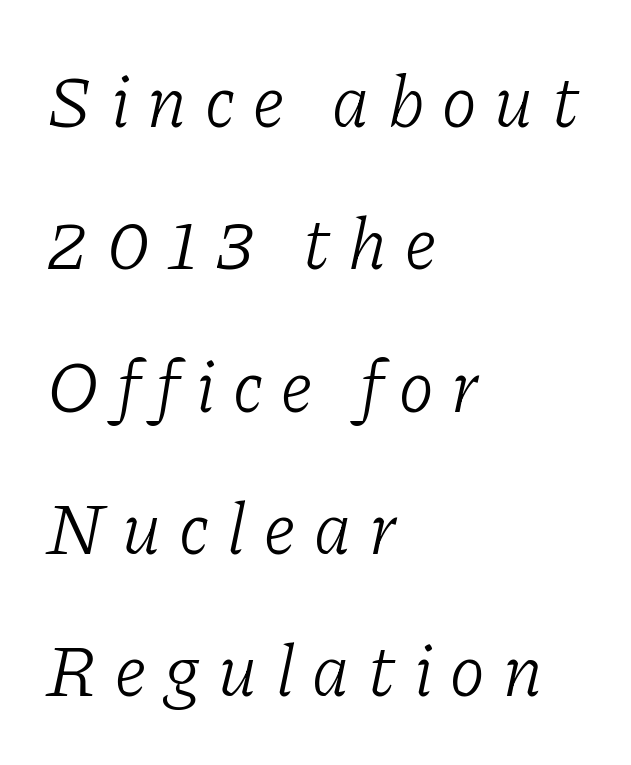
The image shows 73 px light serif type, italic (leaning right); set left-aligned, loose line spacing (1.95x), unusually wide letter spacing (+0.22 em), not underlined; low stroke contrast and a medium x-height.
